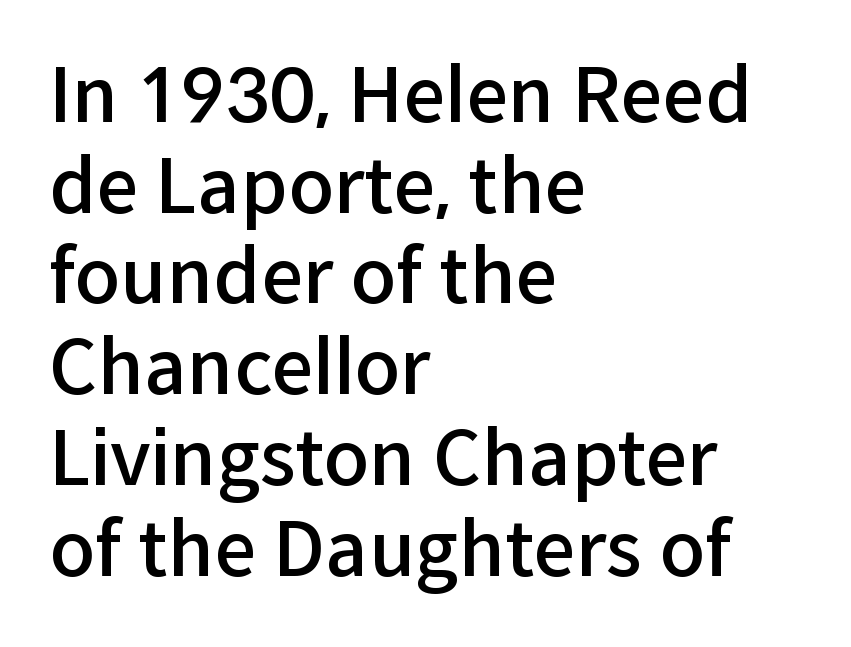
Q: Is the text bold? A: Semi-bold.
Q: Is the text italic (slanted)? A: No, it is upright.
Q: Is the typeface a serif or a sans-serif typeface? A: Sans-serif.
Q: Is the text underlined? A: No.
Q: How is the paragraph aligned? A: Left-aligned.
Q: Is the spacing between letters normal or unusually wide? A: Normal.
Q: Width (condensed, normal, or wide)? A: Normal.
Q: Stroke contrast? A: Low.
Q: x-height? A: Medium.
Q: Monospaced? A: No.
